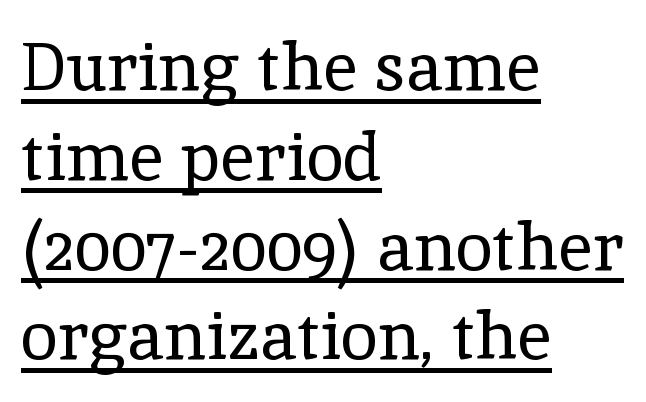
The image shows 68 px regular-weight serif type, upright; set left-aligned, normal line spacing (1.32x), normal letter spacing, underlined; a medium x-height.
